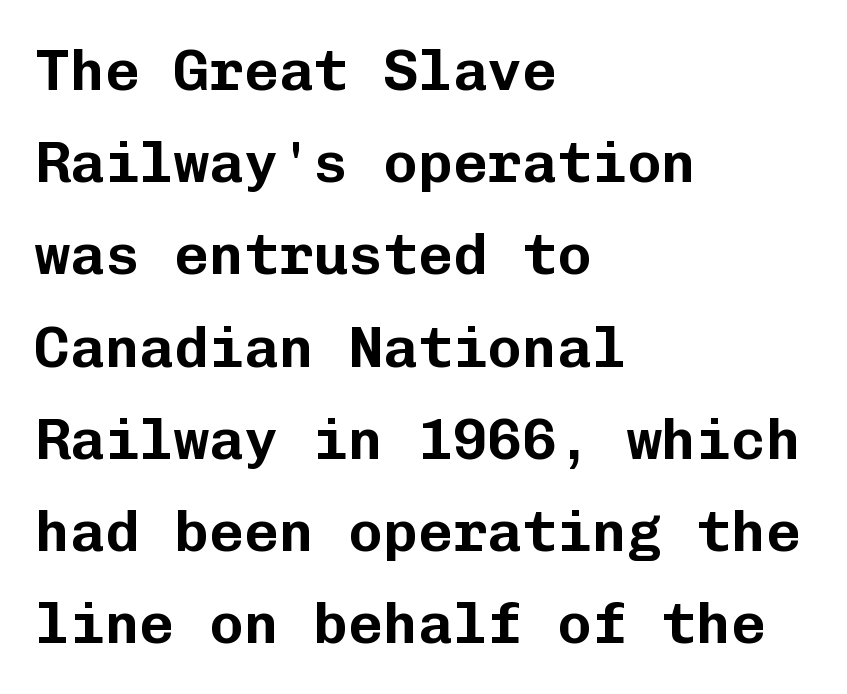
Q: Is the text italic (slanted)? A: No, it is upright.
Q: Is the typeface a serif or a sans-serif typeface? A: Sans-serif.
Q: Is the text underlined? A: No.
Q: How is the paragraph aligned? A: Left-aligned.
Q: Is the spacing between letters normal or unusually wide? A: Normal.
Q: Is the spacing between lines tight, normal or loose? A: Normal.
Q: Width (condensed, normal, or wide)? A: Normal.
Q: Stroke contrast? A: Low.
Q: x-height? A: Medium.
Q: Monospaced? A: Yes.
